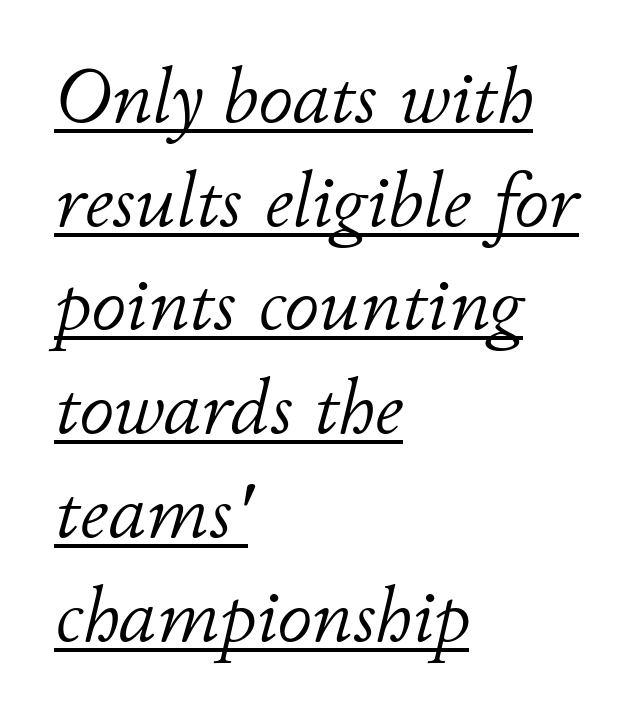
Q: Is the text bold? A: No.
Q: Is the text italic (slanted)? A: Yes, it leans right by about 11 degrees.
Q: Is the text underlined? A: Yes.
Q: How is the paragraph aligned? A: Left-aligned.
Q: Is the spacing between letters normal or unusually wide? A: Normal.
Q: Is the spacing between lines tight, normal or loose? A: Normal.
Q: Width (condensed, normal, or wide)? A: Normal.
Q: Stroke contrast? A: Low.
Q: x-height? A: Small.
Q: Monospaced? A: No.
